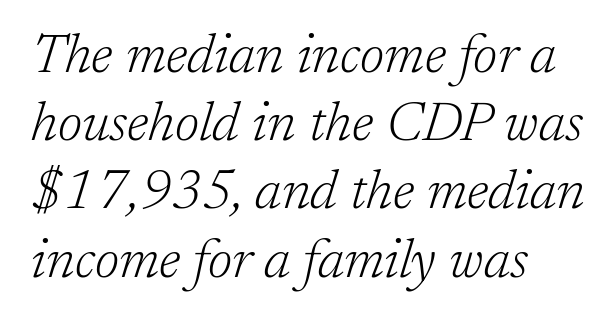
{"serif": "yes", "italic": "yes", "lean": "right", "slant_degrees": 17, "bold": "no", "weight": "light", "width": "normal", "stroke_contrast": "low", "x_height": "medium", "monospaced": "no", "underline": "no", "align": "left", "line_spacing_ratio": 1.24, "letter_spacing": "normal", "letter_spacing_em": 0.0, "glyph_px": 55}
